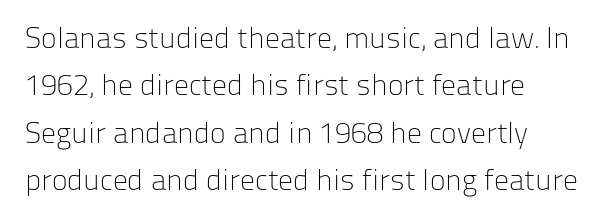
The image shows 30 px light sans-serif type, upright; set left-aligned, normal line spacing (1.58x), normal letter spacing, not underlined; low stroke contrast and a medium x-height.
